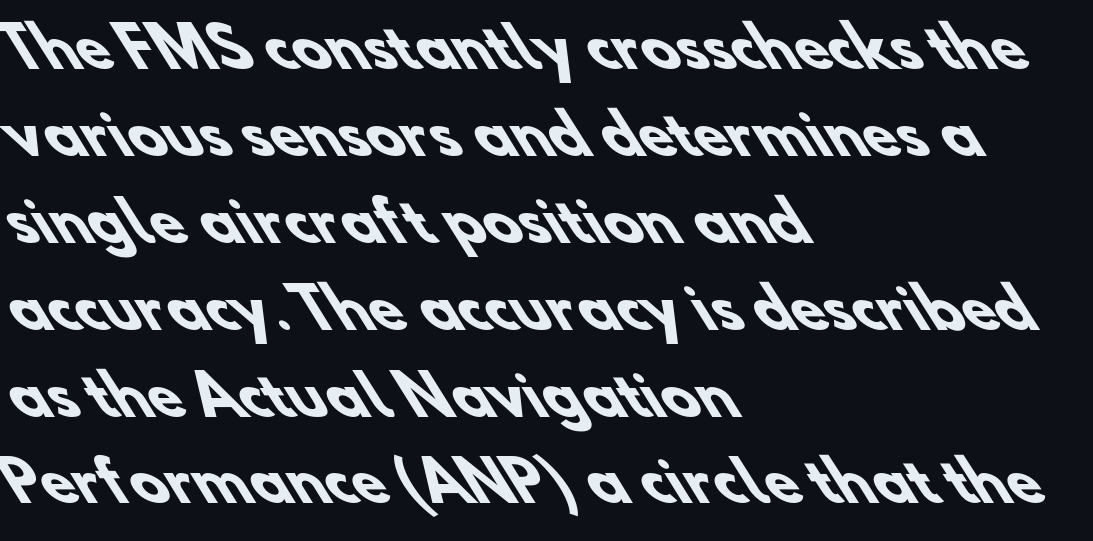
The image shows 55 px heavy sans-serif type; set left-aligned, normal line spacing (1.58x), normal letter spacing, not underlined; low stroke contrast and a small x-height.
